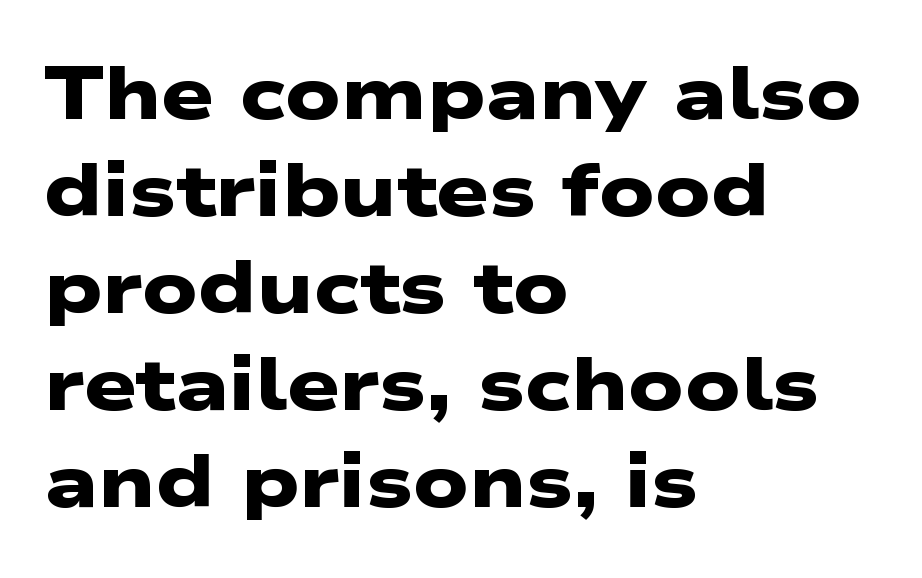
The image shows 74 px heavy, wide sans-serif type; set left-aligned, normal line spacing (1.31x), normal letter spacing, not underlined; low stroke contrast and a medium x-height.
